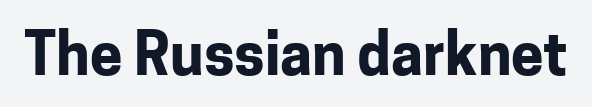
The image shows 58 px bold sans-serif type, upright; set normal letter spacing, not underlined; low stroke contrast and a medium x-height.
